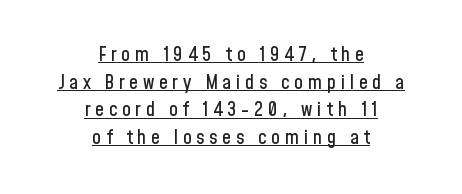
Q: Is the text italic (slanted)? A: No, it is upright.
Q: Is the text underlined? A: Yes.
Q: How is the paragraph aligned? A: Centered.
Q: Is the spacing between letters normal or unusually wide? A: Unusually wide.
Q: Is the spacing between lines tight, normal or loose? A: Normal.
